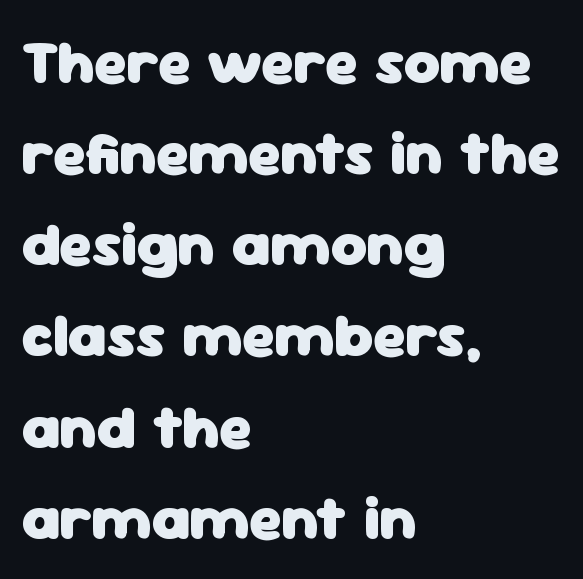
You'd pick this weight for a headline — it's a proper bold. Here the glyphs are tracked normally, forming tight word shapes. The paragraph has a hard left edge and a soft right edge. The typography opts for an upright posture over an oblique one. The rendering shows plain stroke endings on the letterforms — a sans-serif design. Clear beneath every line of the passage.
